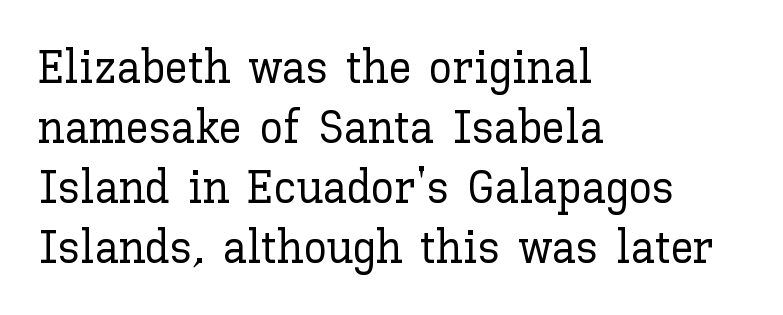
The image shows 47 px text type, upright; set left-aligned, normal line spacing (1.28x), normal letter spacing, not underlined; low stroke contrast and a medium x-height.
